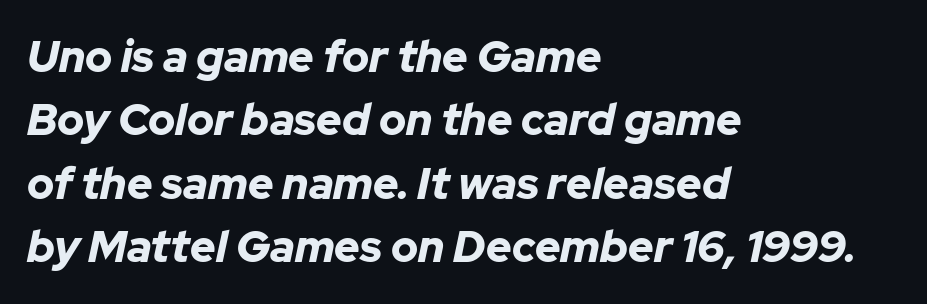
Short and long lines alike share a common starting point at left. These lines carry a lot of weight — the face is fully bold. The lettering tilts uniformly, giving the passage an italic look. Rows of type keep a routine distance in the vertical direction. Looks like regular typesetting: each glyph gets only the width it needs.
